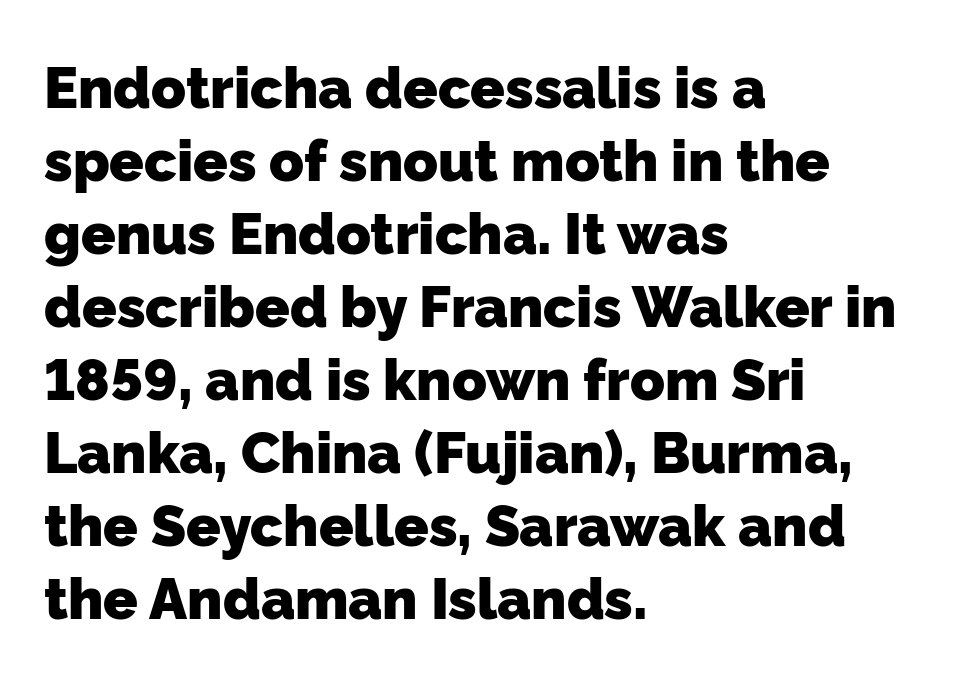
The image shows 57 px heavy sans-serif type; set left-aligned, normal line spacing (1.28x), normal letter spacing, not underlined; low stroke contrast and a medium x-height.
